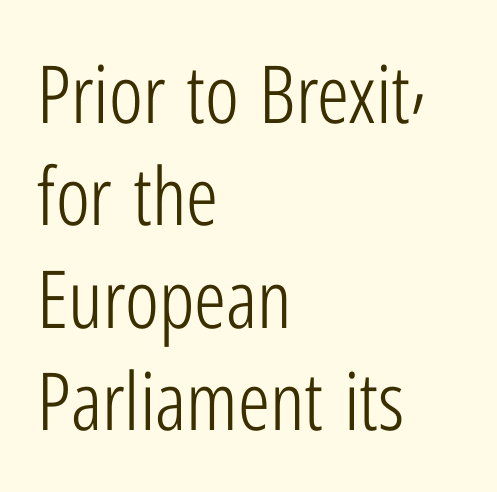
{"serif": "no", "italic": "no", "bold": "no", "weight": "light", "width": "condensed", "stroke_contrast": "low", "x_height": "medium", "monospaced": "no", "underline": "no", "align": "left", "line_spacing": "normal", "line_spacing_ratio": 1.28, "letter_spacing": "normal", "letter_spacing_em": 0.0, "glyph_px": 80}
